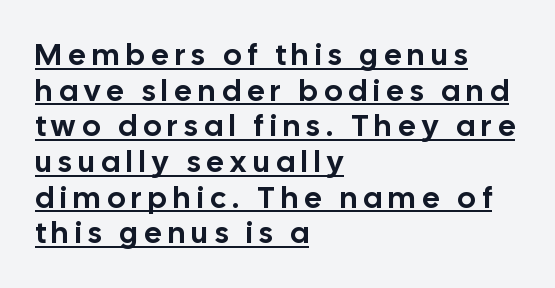
The image shows 30 px sans-serif type, upright; set left-aligned, line spacing 1.19x, unusually wide letter spacing (+0.22 em), underlined; low stroke contrast and a medium x-height.
